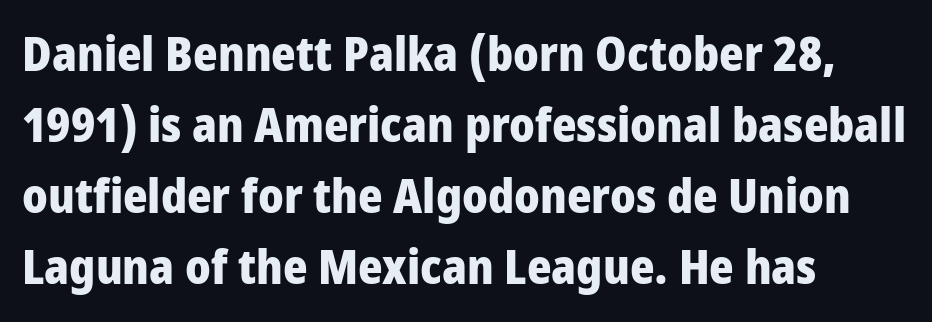
Q: Is the text bold? A: Yes.
Q: Is the text italic (slanted)? A: No, it is upright.
Q: Is the typeface a serif or a sans-serif typeface? A: Sans-serif.
Q: Is the text underlined? A: No.
Q: How is the paragraph aligned? A: Left-aligned.
Q: Is the spacing between letters normal or unusually wide? A: Normal.
Q: Is the spacing between lines tight, normal or loose? A: Normal.
Q: Width (condensed, normal, or wide)? A: Condensed.
Q: Stroke contrast? A: Low.
Q: x-height? A: Large.
Q: Monospaced? A: No.
